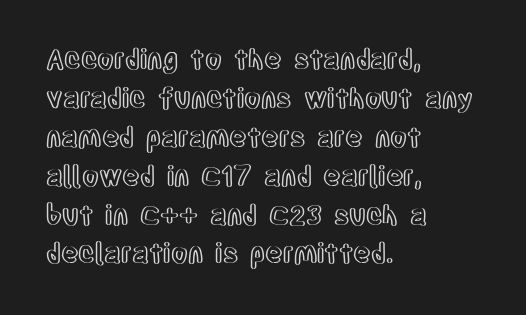
{"italic": "no", "underline": "no", "align": "left", "line_spacing": "normal", "line_spacing_ratio": 1.44, "letter_spacing": "normal", "letter_spacing_em": 0.0, "glyph_px": 27}
